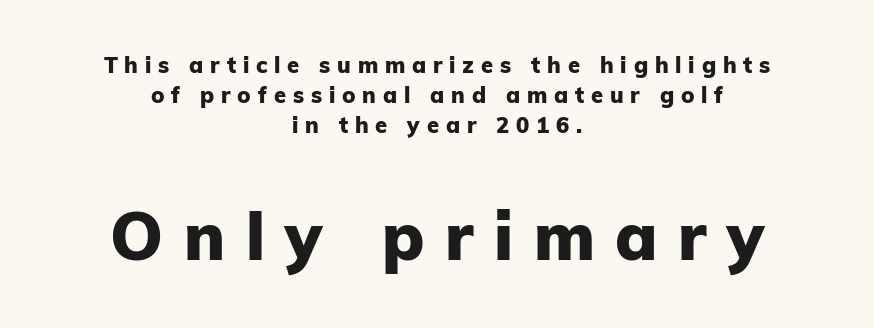
{"serif": "no", "italic": "no", "bold": "yes", "weight": "heavy", "width": "normal", "stroke_contrast": "low", "x_height": "medium", "monospaced": "no", "underline": "no", "align": "center", "line_spacing": "normal", "line_spacing_ratio": 1.37, "letter_spacing": "wide", "letter_spacing_em": 0.31, "larger_block": "second", "size_ratio": 3.0, "glyph_px": 66}
